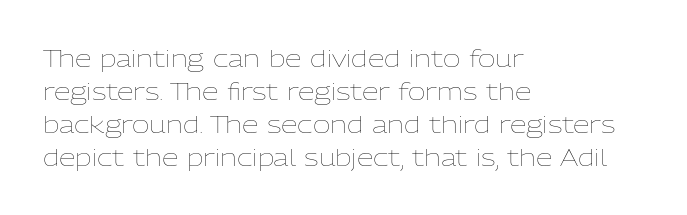
{"italic": "no", "bold": "no", "underline": "no", "align": "left", "line_spacing": "normal", "line_spacing_ratio": 1.37, "letter_spacing": "normal", "letter_spacing_em": 0.0, "glyph_px": 24}
